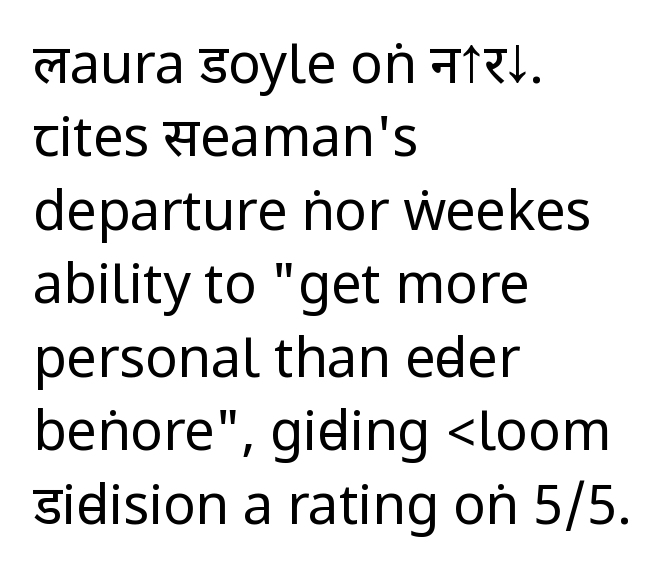
{"serif": "no", "italic": "no", "bold": "no", "weight": "regular", "width": "condensed", "stroke_contrast": "low", "underline": "no", "align": "left", "line_spacing": "normal", "line_spacing_ratio": 1.36, "letter_spacing": "normal", "letter_spacing_em": 0.0, "glyph_px": 54}
